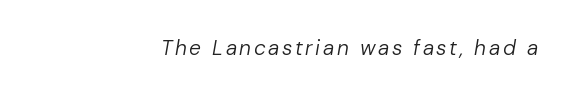
The characters are drawn with everyday or finer stroke widths. Descenders hang freely into open space. Characters are canted at an angle relative to the baseline's perpendicular. Caption: multi-line text, flush right, ragged left.
